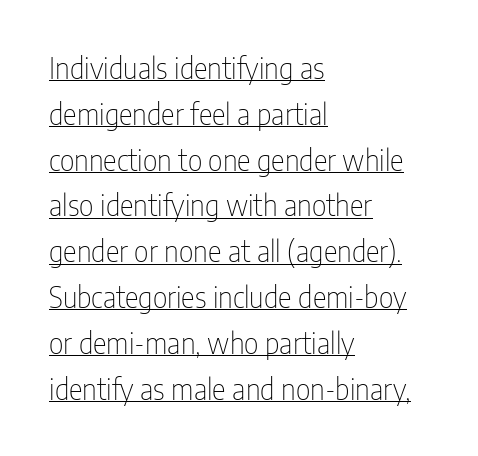
The face looks like a standard text weight, possibly lighter. The face used here is a sans, in the tradition of grotesques and geometrics. You could not count columns in this text — the font is proportionally spaced. Each new line begins a customary step beneath the previous one. The ragged edge is on the right, which tells us the setting is flush left. Letter spacing: default.
